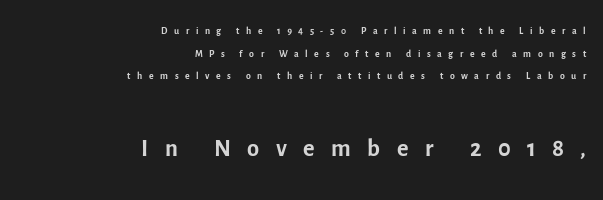
Q: Is the text bold? A: No.
Q: Is the text italic (slanted)? A: No, it is upright.
Q: Is the typeface a serif or a sans-serif typeface? A: Sans-serif.
Q: Is the text underlined? A: No.
Q: How is the paragraph aligned? A: Right-aligned.
Q: Is the spacing between letters normal or unusually wide? A: Unusually wide.
Q: Is the spacing between lines tight, normal or loose? A: Normal.
Q: Which block of text is set in a larger size, the first (top) or the second (bottom)? A: The second (bottom) one.
Q: Width (condensed, normal, or wide)? A: Normal.
Q: x-height? A: Medium.
Q: Monospaced? A: No.
